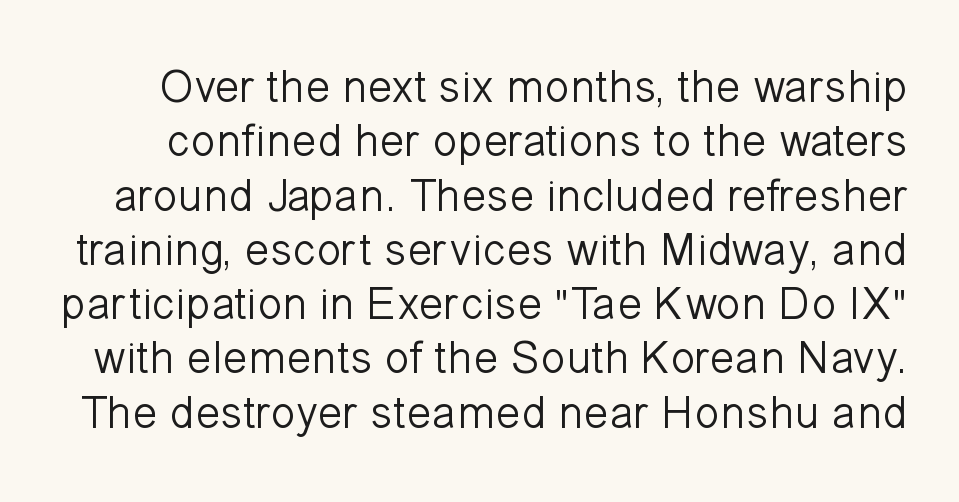
Italic? Not at all — the glyphs are vertical. Stems here are at most as thick as an everyday book face. Beneath every word, the page is bare. Serif or sans? Sans — the stroke terminals are bare.
